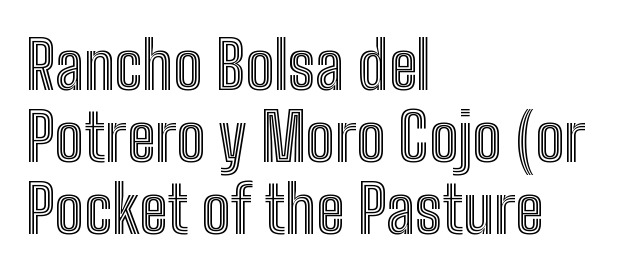
The image shows 65 px condensed type, upright; set left-aligned, tight line spacing (1.11x), normal letter spacing, not underlined; a medium x-height.
